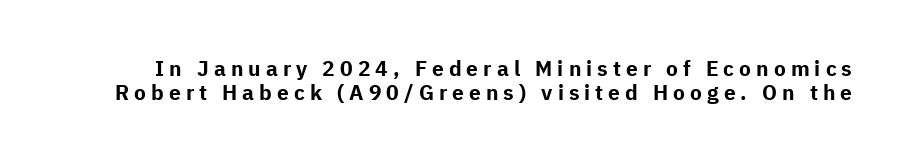
The image shows 21 px bold type, upright; set tight line spacing (1.13x), unusually wide letter spacing (+0.24 em), not underlined.
